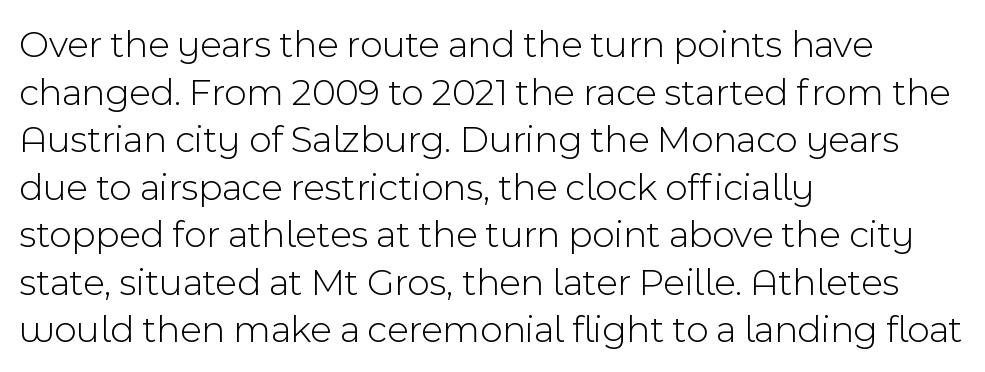
The image shows 39 px light sans-serif type, upright; set left-aligned, line spacing 1.22x, normal letter spacing, not underlined; a medium x-height.
